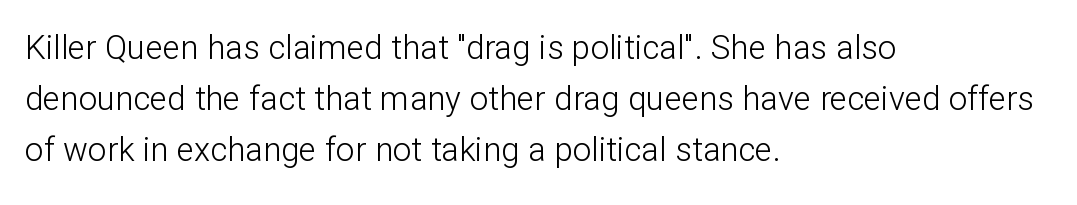
Each letter keeps its own natural width here, so spacing adapts to shape. Horizontally, the lines are justified to the leading edge only. The type sits square on the baseline with zero lean. Glance below the letters and you will spot only blank space.
